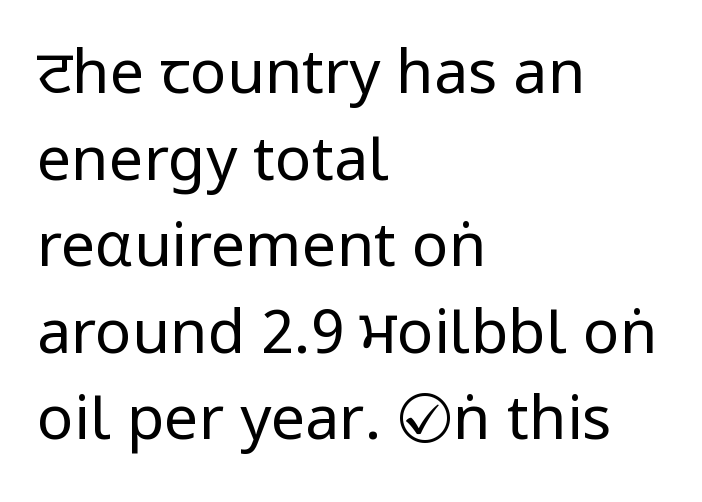
Think standard paragraph weight, or any step lighter than that. The letters stand upright; this is a roman face. This rendering uses left alignment, leaving the right contour irregular. You could not count columns in this text — the font is proportionally spaced. Honestly, the row spacing looks completely unremarkable.
